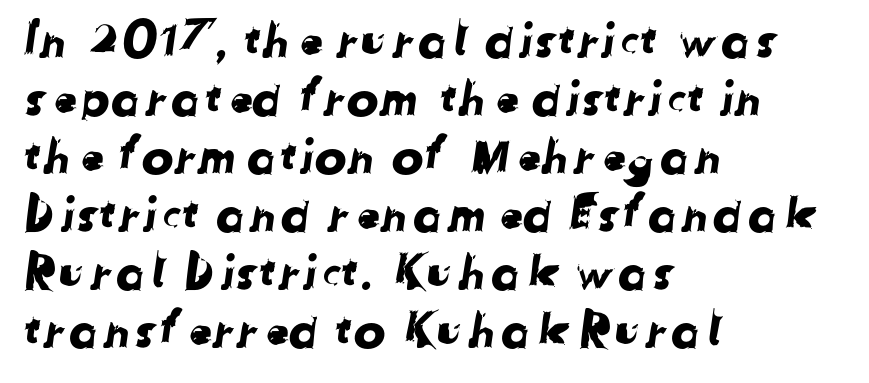
The image shows 48 px sans-serif type; set left-aligned, line spacing 1.21x, normal letter spacing, not underlined; low stroke contrast and a medium x-height.
